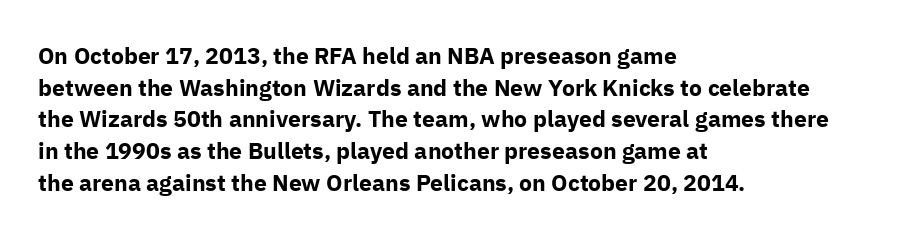
The lines are quadded left. Regular leading. Nothing unusual about the tracking: characters are spaced as the font intends. The font is running at its bold setting. Tall strokes in this sample are plumb rather than angled.
